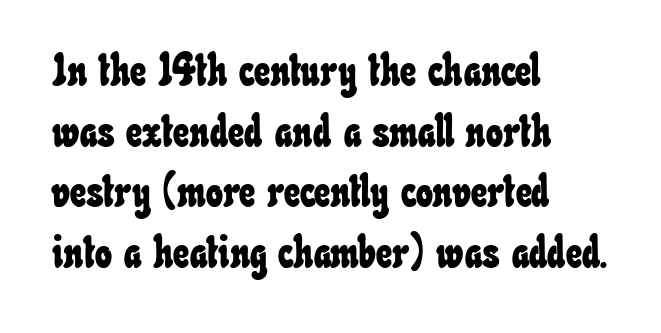
Compared with typical paragraphs, the rows here are spaced about the same. Quick note: underline off. These lines are set flush left with a ragged right edge. Inter-character spacing is left at the font's built-in metrics. The face used here is proportionally spaced, like ordinary book or web type.
